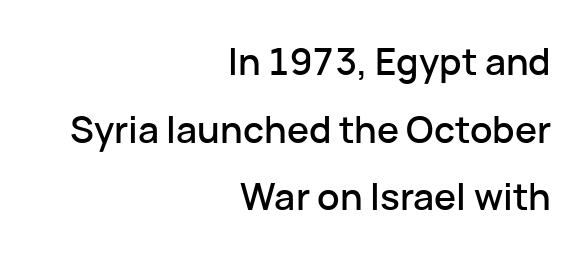
The image shows 37 px sans-serif type, upright; set right-aligned, line spacing 1.83x, normal letter spacing, not underlined; low stroke contrast and a medium x-height.
